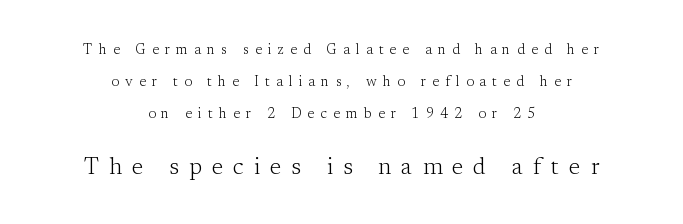
The image shows 23 px text type, upright; set centered, loose line spacing (2.27x), unusually wide letter spacing (+0.44 em), not underlined; the second (bottom) block is 1.64x larger.
